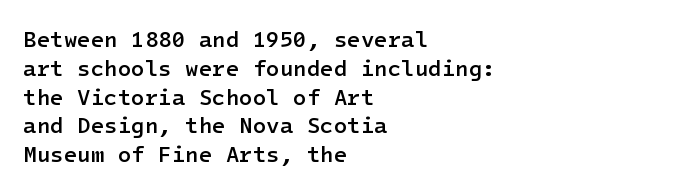
Left-aligned paragraph, ragged on the right. This sample uses plain, unmodified letter spacing. The lettering holds an erect, upright posture throughout. Underlining? Definitely not there. Students, this is semibold: more ink than regular, less than bold.
